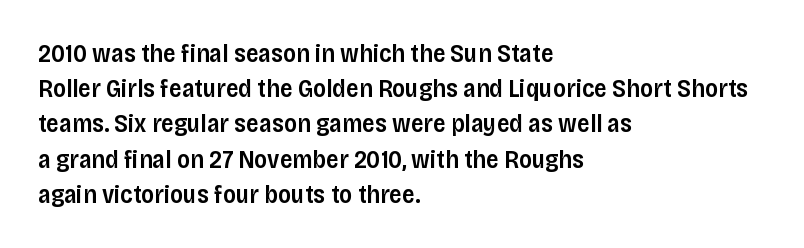
{"italic": "no", "bold": "semi", "underline": "no", "align": "left", "line_spacing": "normal", "line_spacing_ratio": 1.41, "letter_spacing": "normal", "letter_spacing_em": 0.0, "glyph_px": 25}
